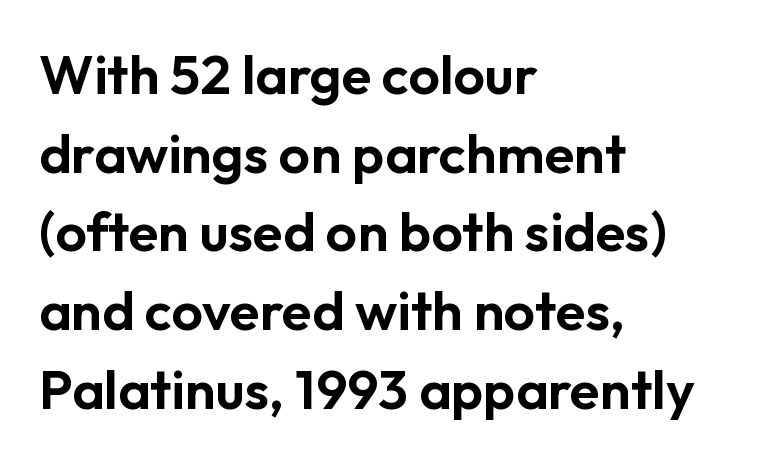
Proportional: the letters do not fall into vertical columns. The face used here is a sans, in the tradition of grotesques and geometrics. Rule under the text: the space is simply empty. Horizontal bands of white between lines are of average thickness. Characters remain perfectly vertical along every line.
